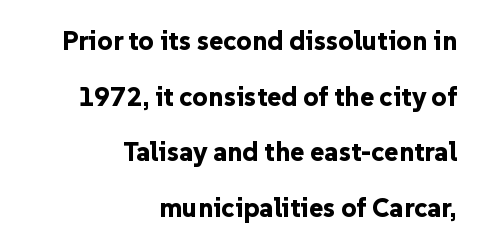
Q: Is the text bold? A: Yes.
Q: Is the text italic (slanted)? A: No, it is upright.
Q: Is the text underlined? A: No.
Q: How is the paragraph aligned? A: Right-aligned.
Q: Is the spacing between letters normal or unusually wide? A: Normal.
Q: Is the spacing between lines tight, normal or loose? A: Loose.
